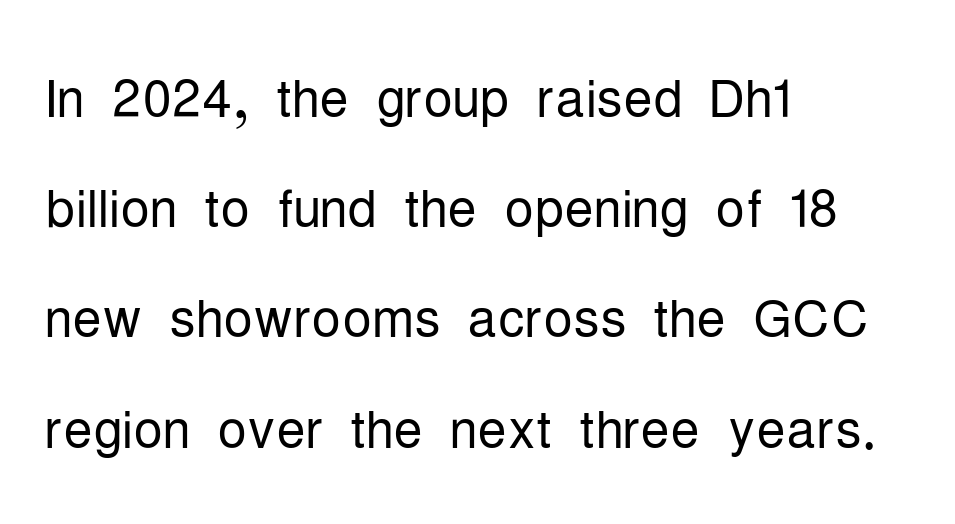
How would I describe the line gaps? Plain and ordinary. The glyphs in this specimen are sans serif. Each letter keeps its own natural width here, so spacing adapts to shape. Casual observation: everything's shoved over to the left. Tracking here is standard; glyphs follow each other at the usual distance. The glyphs are unaccompanied by any horizontal stroke below them.
